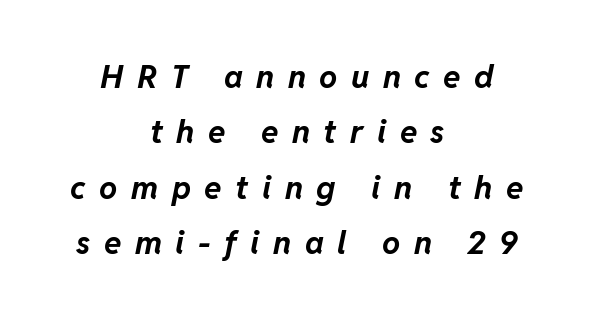
{"italic": "yes", "lean": "right", "slant_degrees": 11, "bold": "yes", "weight": "bold", "width": "normal", "stroke_contrast": "low", "x_height": "medium", "monospaced": "no", "underline": "no", "align": "center", "line_spacing_ratio": 1.73, "letter_spacing": "wide", "letter_spacing_em": 0.42, "glyph_px": 32}
